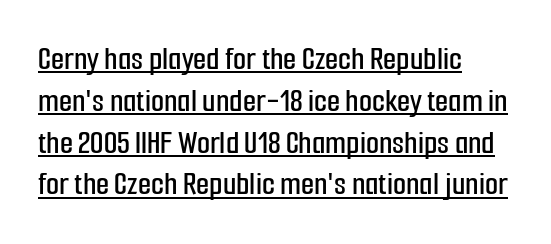
Each line of the rendering has a horizontal stroke beneath the glyphs. Nope, not italic — everything's standing straight. The compositor pushed each line to the left boundary. These lines are rendered in a variable-pitch font. The letterforms sit shoulder to shoulder at normal distance.
